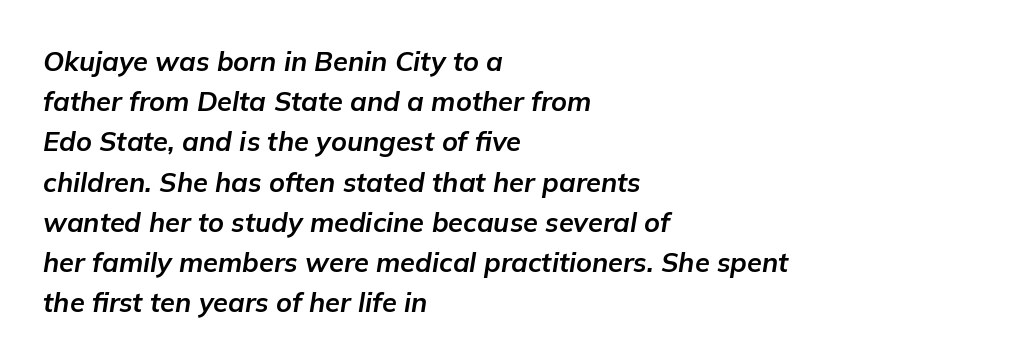
Reading down the column, the eye jumps a familiar distance to each next line. Compared with typical body copy, the letter spacing here is the same. In CSS terms this would be text-align: left. I'd describe the lettering as bold — thick and assertive. An italicized treatment has been applied to the whole sample. Rule under the text: the space is simply empty.
